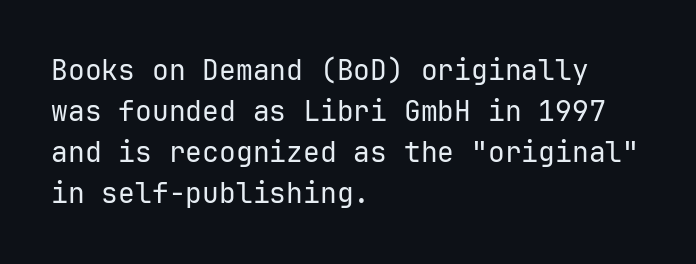
Ink coverage per letter is moderate at most. Teacher's note: observe the even left margin — that is flush-left alignment. The face used here is a sans, in the tradition of grotesques and geometrics. Nothing unusual about the tracking: characters are spaced as the font intends. Rows of type keep a routine distance in the vertical direction. The lettering stays uniformly vertical, giving the passage a roman look.
